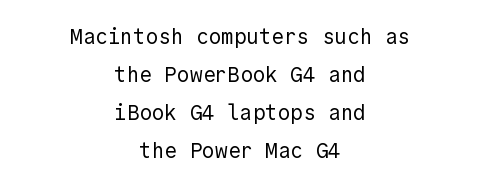
These glyphs show unthickened strokes, regular width or finer. If you drew a line through each stem, it would be perfectly vertical. Check under the words: just untouched page. A typesetter would call this zero additional tracking.
